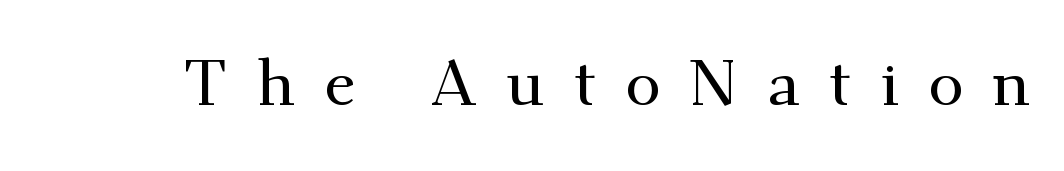
Q: Is the text italic (slanted)? A: No, it is upright.
Q: Is the typeface a serif or a sans-serif typeface? A: Serif.
Q: Is the text underlined? A: No.
Q: Is the spacing between letters normal or unusually wide? A: Unusually wide.
Q: Width (condensed, normal, or wide)? A: Normal.
Q: Stroke contrast? A: Medium.
Q: x-height? A: Small.
Q: Monospaced? A: No.
